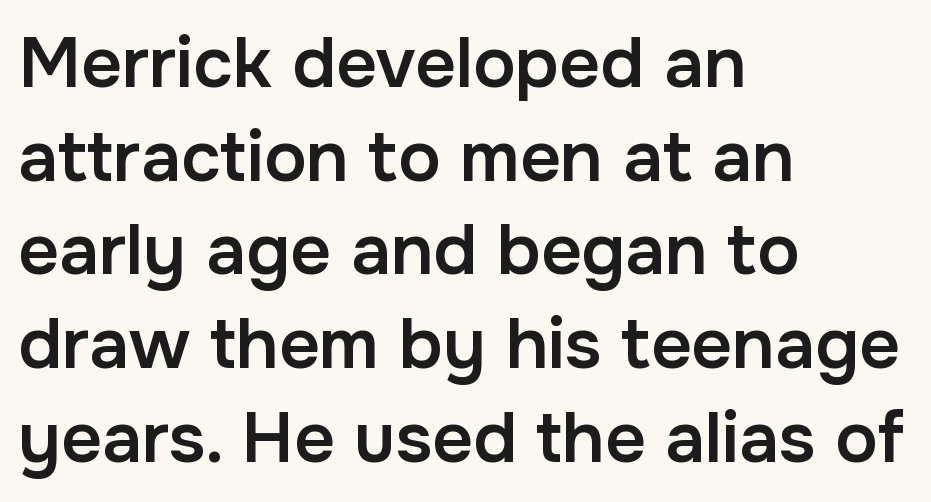
Q: Is the text bold? A: Semi-bold.
Q: Is the text italic (slanted)? A: No, it is upright.
Q: Is the typeface a serif or a sans-serif typeface? A: Sans-serif.
Q: Is the text underlined? A: No.
Q: How is the paragraph aligned? A: Left-aligned.
Q: Is the spacing between letters normal or unusually wide? A: Normal.
Q: Is the spacing between lines tight, normal or loose? A: Normal.
Q: Width (condensed, normal, or wide)? A: Normal.
Q: Stroke contrast? A: Low.
Q: x-height? A: Medium.
Q: Monospaced? A: No.
